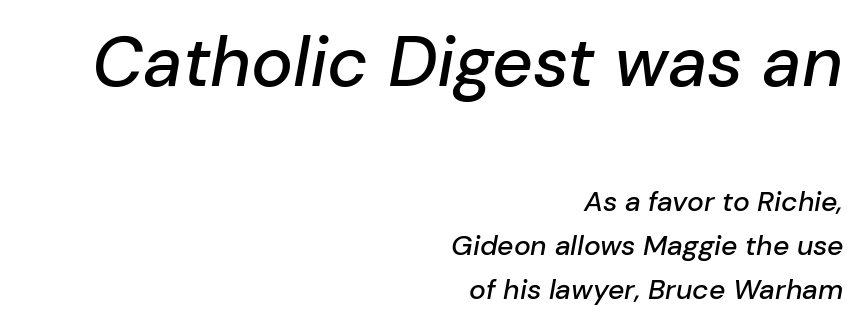
Q: Is the text italic (slanted)? A: Yes, it leans right by about 10 degrees.
Q: Is the text underlined? A: No.
Q: How is the paragraph aligned? A: Right-aligned.
Q: Is the spacing between letters normal or unusually wide? A: Normal.
Q: Is the spacing between lines tight, normal or loose? A: Normal.
Q: Which block of text is set in a larger size, the first (top) or the second (bottom)? A: The first (top) one.
Q: Width (condensed, normal, or wide)? A: Normal.
Q: Stroke contrast? A: Low.
Q: x-height? A: Medium.
Q: Monospaced? A: No.
